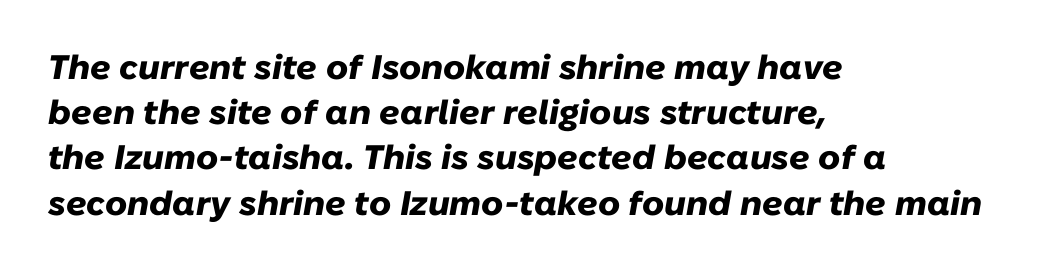
The block of text has a typical density, with ordinary space between rows. Caption: multi-line text, flush left, ragged right. The rendering keeps characters at their native spacing. The zone under the glyphs is completely vacant. Summary of weight: heavy, a full bold. The rendering uses natural spacing where letterforms have individual widths.
